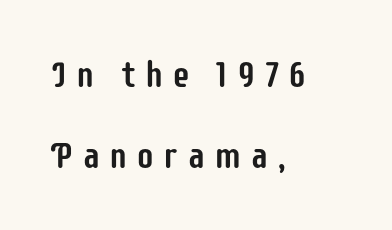
The image shows 37 px condensed sans-serif type, upright; set left-aligned, loose line spacing (2.18x), unusually wide letter spacing (+0.23 em), not underlined; low stroke contrast and a large x-height.
